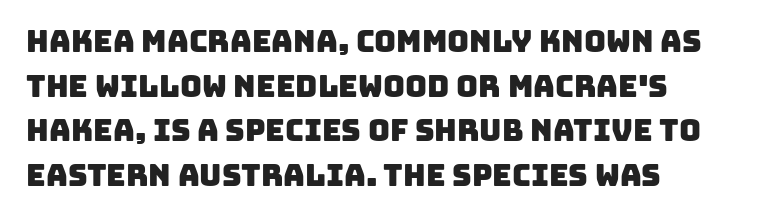
You could not count columns in this text — the font is proportionally spaced. Honestly, the letter spacing is just normal — you wouldn't notice it. Normally led — the rows are evenly, conventionally spaced. Only glyphs here, with clear space below each row.
